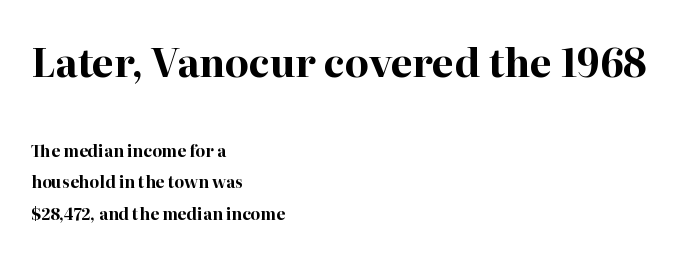
The image shows 39 px bold serif type, upright; set left-aligned, loose line spacing (1.95x), normal letter spacing, not underlined; the first (top) block is 2.44x larger; high stroke contrast and a medium x-height.
